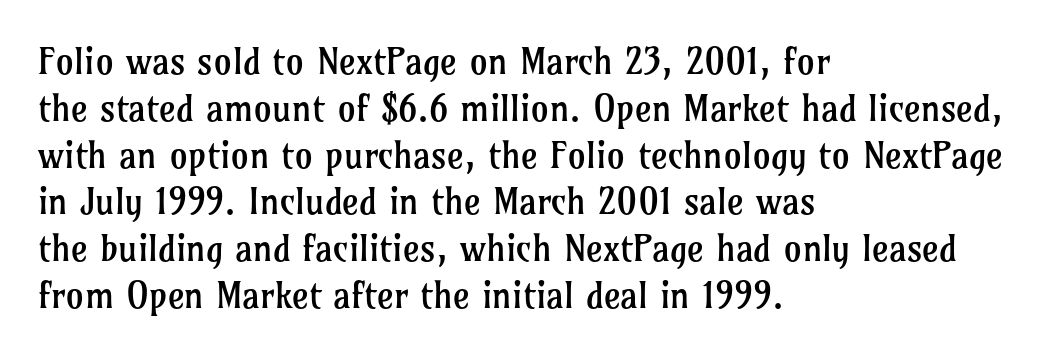
{"serif": "yes", "italic": "no", "bold": "no", "weight": "regular", "width": "normal", "stroke_contrast": "low", "x_height": "medium", "monospaced": "no", "underline": "no", "align": "left", "line_spacing": "normal", "line_spacing_ratio": 1.3, "letter_spacing": "normal", "letter_spacing_em": 0.0, "glyph_px": 36}
